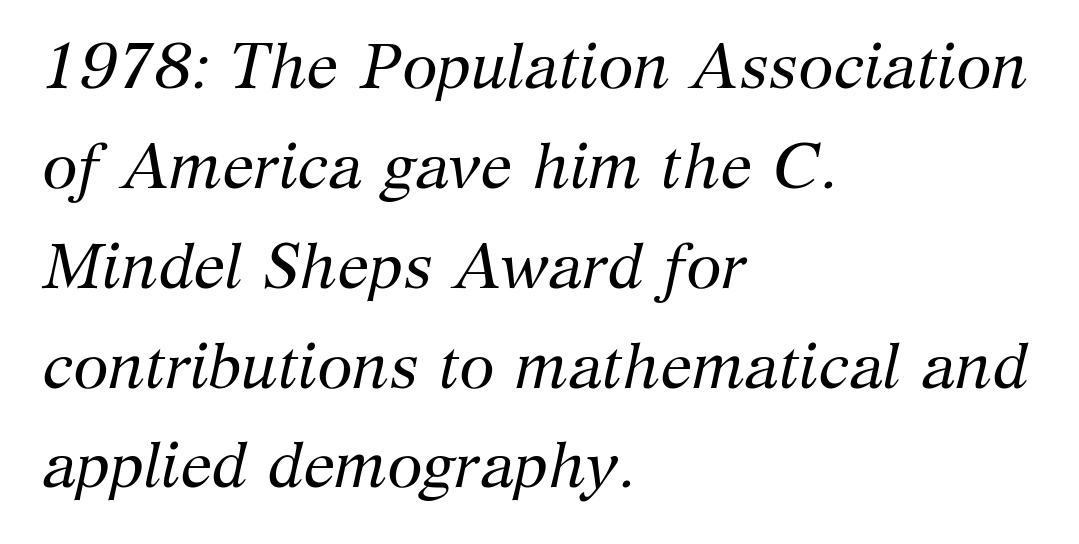
The image shows 64 px regular-weight serif type, italic (leaning right); set left-aligned, normal line spacing (1.56x), normal letter spacing, not underlined; medium stroke contrast and a medium x-height.
